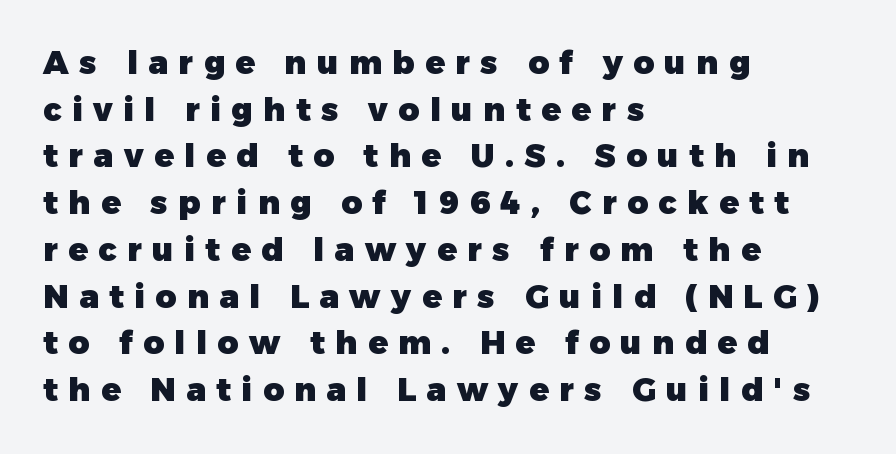
{"serif": "no", "italic": "no", "bold": "yes", "weight": "heavy", "width": "normal", "stroke_contrast": "low", "x_height": "medium", "monospaced": "no", "underline": "no", "align": "left", "line_spacing": "normal", "line_spacing_ratio": 1.46, "letter_spacing": "wide", "letter_spacing_em": 0.33, "glyph_px": 32}
